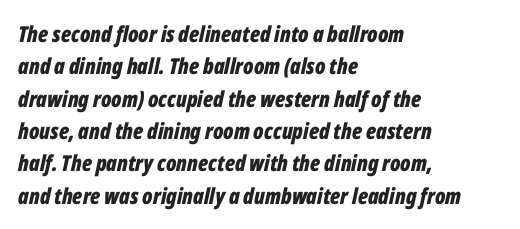
The text block is weighted toward the left margin, trailing off unevenly rightward. Observe the lean: these are italic letterforms. The strip under each line holds only bare page. What weight is shown? A full bold with thick strokes. The type is set solid horizontally, with unmodified tracking. The designer left line spacing at the default.
